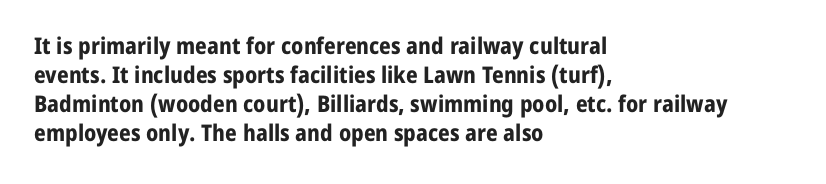
The image shows 23 px bold type, upright; set left-aligned, normal line spacing (1.26x), normal letter spacing, not underlined.
